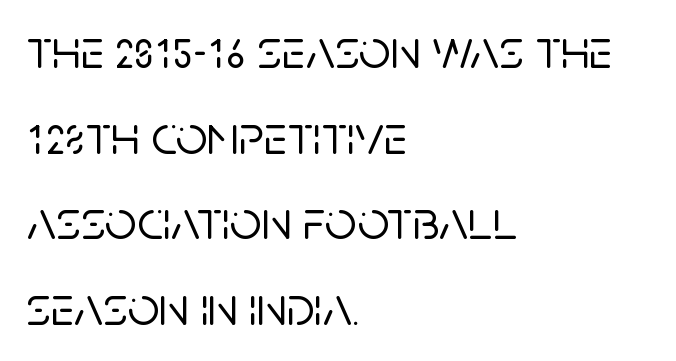
Q: Is the text italic (slanted)? A: No, it is upright.
Q: Is the typeface a serif or a sans-serif typeface? A: Sans-serif.
Q: Is the text underlined? A: No.
Q: How is the paragraph aligned? A: Left-aligned.
Q: Is the spacing between letters normal or unusually wide? A: Normal.
Q: Is the spacing between lines tight, normal or loose? A: Normal.
Q: Width (condensed, normal, or wide)? A: Normal.
Q: Stroke contrast? A: Low.
Q: x-height? A: Large.
Q: Monospaced? A: No.
